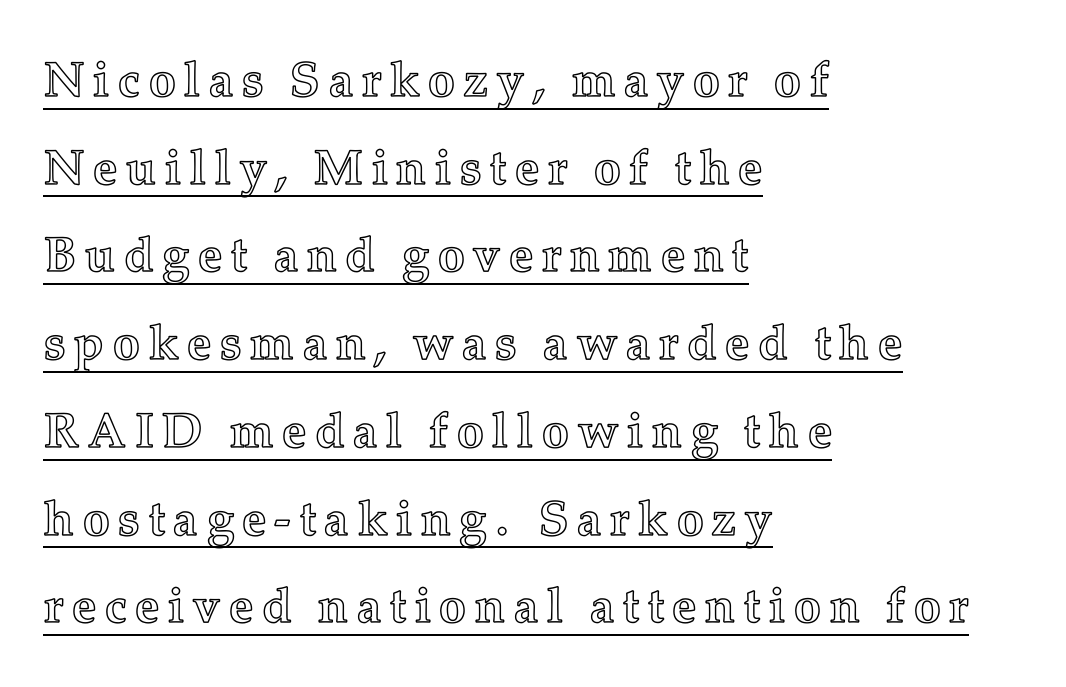
Characters remain perfectly vertical along every line. Notice how a bar underscores the lettering throughout. The rendering anchors every line to the left-hand side. Here the designer chose a conventional face with non-uniform glyph widths.
